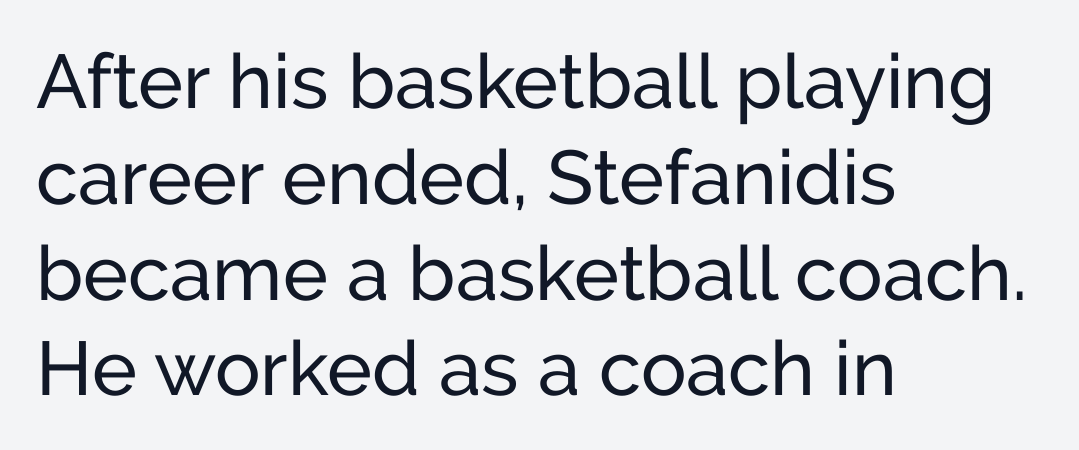
{"serif": "no", "italic": "no", "bold": "no", "weight": "regular", "width": "normal", "stroke_contrast": "low", "x_height": "medium", "monospaced": "no", "underline": "no", "align": "left", "line_spacing": "normal", "line_spacing_ratio": 1.26, "letter_spacing": "normal", "letter_spacing_em": 0.0, "glyph_px": 76}
